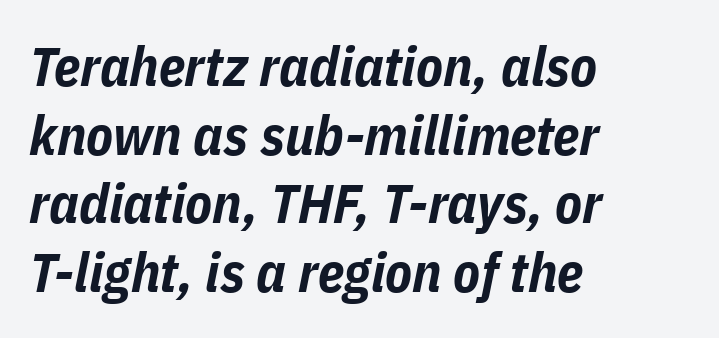
The image shows 55 px bold, condensed type, italic (leaning right); set left-aligned, normal line spacing (1.25x), normal letter spacing, not underlined; low stroke contrast and a medium x-height.
